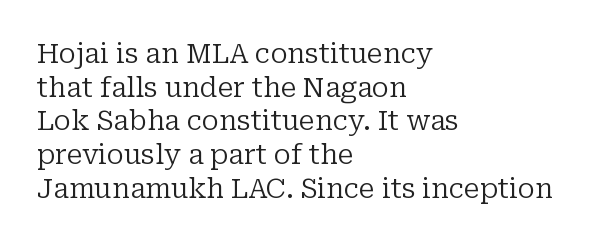
The image shows 27 px text type, upright; set left-aligned, normal line spacing (1.25x), normal letter spacing, not underlined.
